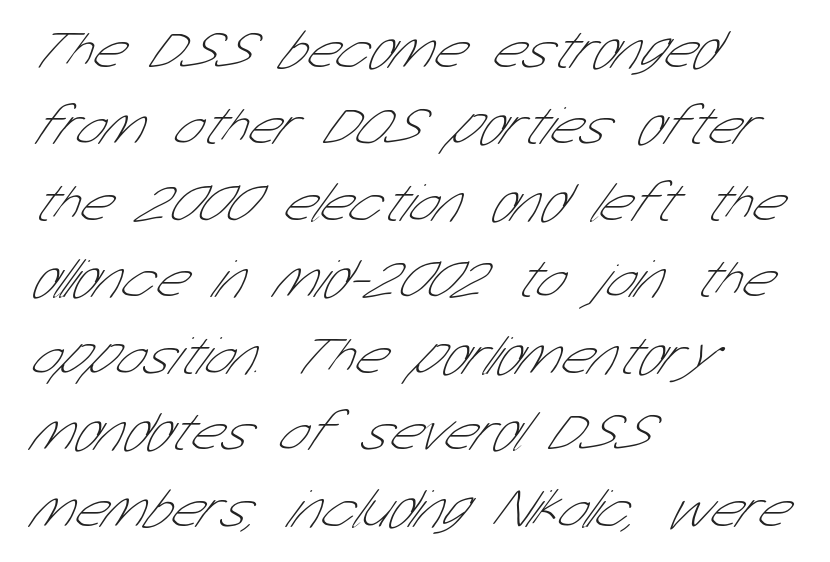
{"serif": "no", "bold": "no", "weight": "thin", "width": "condensed", "stroke_contrast": "low", "x_height": "medium", "monospaced": "no", "underline": "no", "align": "left", "line_spacing": "normal", "line_spacing_ratio": 1.39, "letter_spacing": "normal", "letter_spacing_em": 0.0, "glyph_px": 55}
